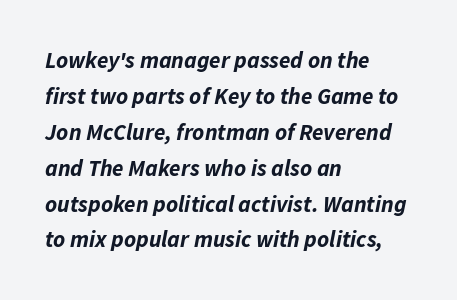
The image shows 23 px bold type, italic (leaning right); set left-aligned, normal line spacing (1.56x), normal letter spacing, not underlined.
